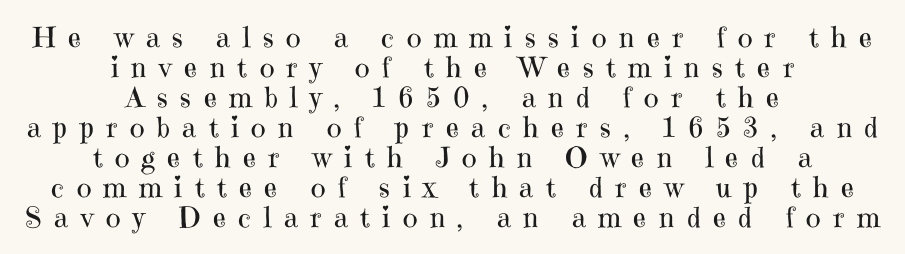
{"serif": "yes", "italic": "no", "bold": "no", "weight": "regular", "width": "normal", "stroke_contrast": "high", "x_height": "medium", "monospaced": "no", "underline": "no", "align": "center", "line_spacing": "tight", "line_spacing_ratio": 1.07, "letter_spacing": "wide", "letter_spacing_em": 0.45, "glyph_px": 28}
